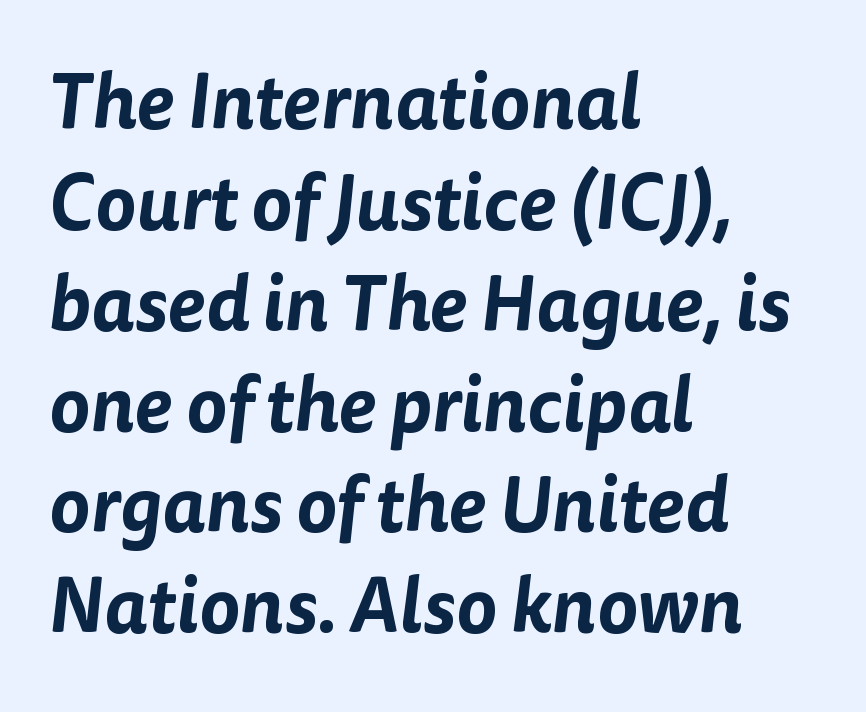
Leftover space on each line is placed entirely after the last word. Is this a fixed-width face? No — the glyphs have proportional, varying widths. Regarding serifs, this sample does without them. Quick note: underline off. Short note: letters normally spaced.
